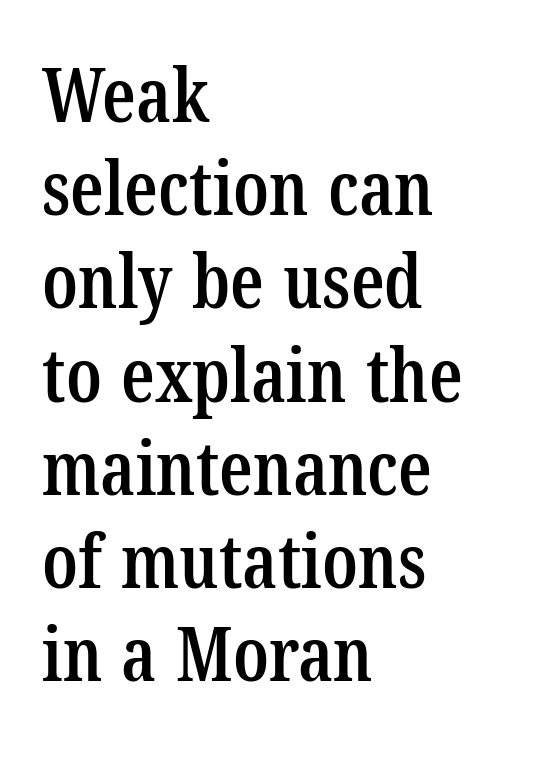
The block of text has a typical density, with ordinary space between rows. Left-aligned paragraph, ragged on the right. The face used here is seriffed, in the tradition of book romans. What stands out about the letter spacing? Nothing — it is the standard amount.
